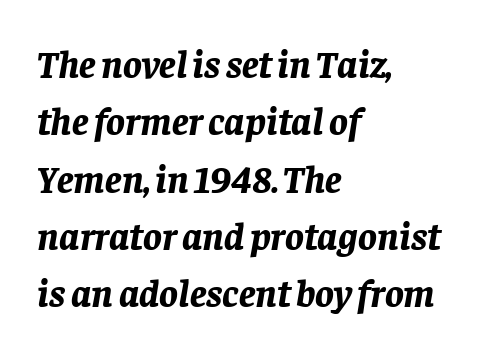
{"italic": "yes", "lean": "right", "slant_degrees": 8, "bold": "yes", "weight": "bold", "width": "normal", "stroke_contrast": "low", "x_height": "large", "monospaced": "no", "underline": "no", "align": "left", "line_spacing": "normal", "line_spacing_ratio": 1.47, "letter_spacing": "normal", "letter_spacing_em": 0.0, "glyph_px": 39}
